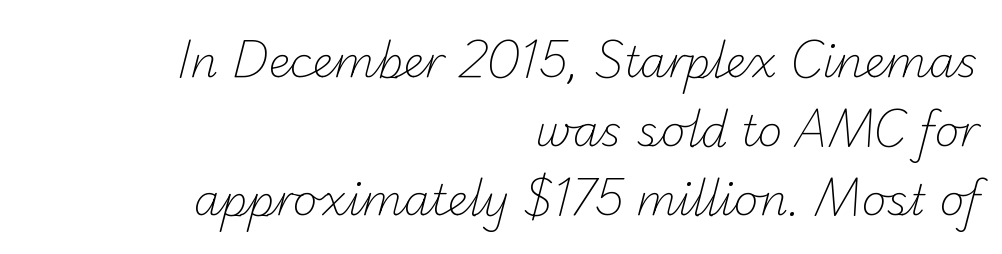
{"serif": "no", "bold": "no", "weight": "light", "width": "normal", "stroke_contrast": "low", "x_height": "small", "monospaced": "no", "underline": "no", "align": "right", "line_spacing": "normal", "line_spacing_ratio": 1.6, "letter_spacing": "normal", "letter_spacing_em": 0.0, "glyph_px": 43}
